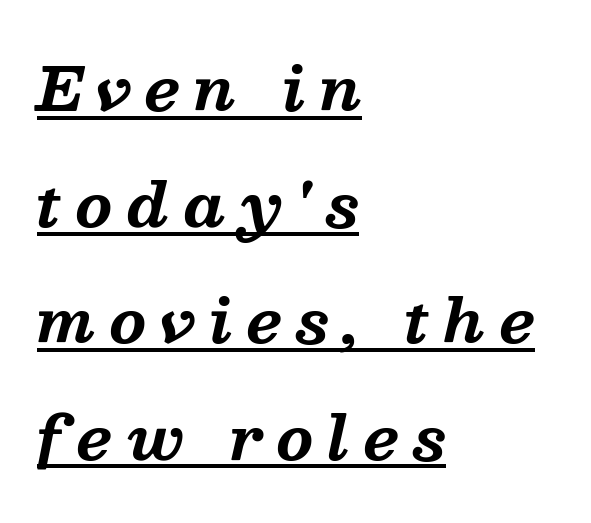
Q: Is the text bold? A: Yes.
Q: Is the text italic (slanted)? A: Yes, it leans right by about 13 degrees.
Q: Is the typeface a serif or a sans-serif typeface? A: Serif.
Q: Is the text underlined? A: Yes.
Q: How is the paragraph aligned? A: Left-aligned.
Q: Is the spacing between letters normal or unusually wide? A: Unusually wide.
Q: Is the spacing between lines tight, normal or loose? A: Loose.
Q: Width (condensed, normal, or wide)? A: Normal.
Q: Stroke contrast? A: Medium.
Q: x-height? A: Medium.
Q: Monospaced? A: No.
